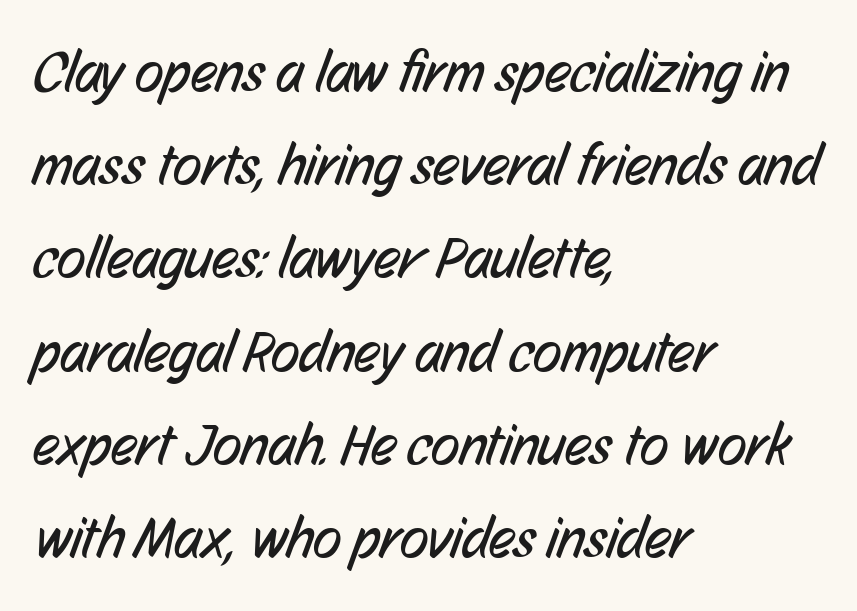
Q: Is the text bold? A: No.
Q: Is the typeface a serif or a sans-serif typeface? A: Sans-serif.
Q: Is the text underlined? A: No.
Q: How is the paragraph aligned? A: Left-aligned.
Q: Is the spacing between letters normal or unusually wide? A: Normal.
Q: Is the spacing between lines tight, normal or loose? A: Normal.
Q: Width (condensed, normal, or wide)? A: Condensed.
Q: Stroke contrast? A: Low.
Q: x-height? A: Medium.
Q: Monospaced? A: No.
